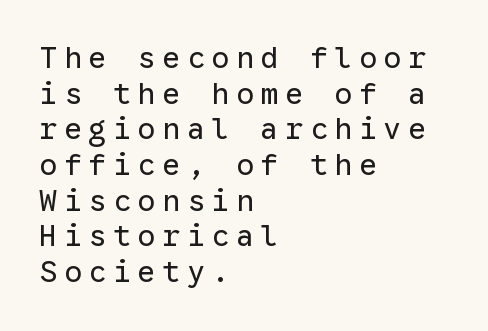
Q: Is the text bold? A: No.
Q: Is the text italic (slanted)? A: No, it is upright.
Q: Is the typeface a serif or a sans-serif typeface? A: Sans-serif.
Q: Is the text underlined? A: No.
Q: How is the paragraph aligned? A: Left-aligned.
Q: Is the spacing between letters normal or unusually wide? A: Unusually wide.
Q: Width (condensed, normal, or wide)? A: Normal.
Q: Stroke contrast? A: Low.
Q: x-height? A: Medium.
Q: Monospaced? A: Yes.
